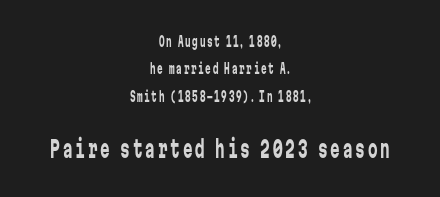
Horizontal alignment here is central, giving a formal, balanced look. Note: smaller setting up top, larger setting below. The letters stand upright; this is a roman face. The rendering uses a large line-height, opening up the rows. The gap between lines stays unmarked. Is this a heavy cut? Hardly; it is regular or lighter.
